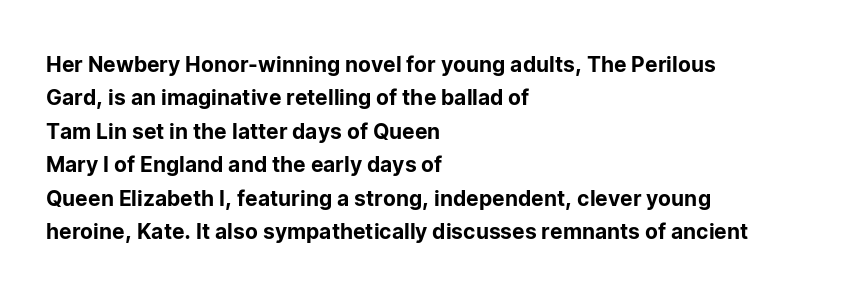
Q: Is the text italic (slanted)? A: No, it is upright.
Q: Is the text underlined? A: No.
Q: How is the paragraph aligned? A: Left-aligned.
Q: Is the spacing between letters normal or unusually wide? A: Normal.
Q: Is the spacing between lines tight, normal or loose? A: Normal.
